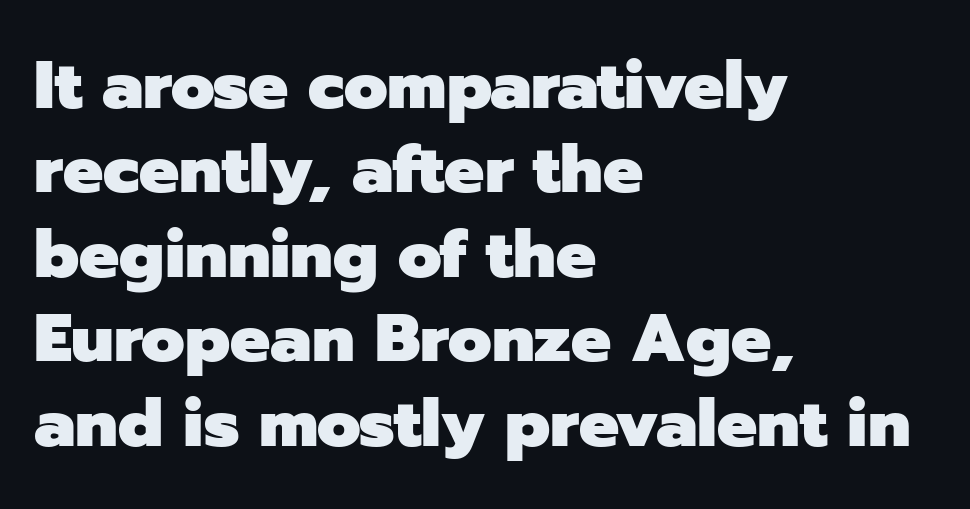
Q: Is the text bold? A: Yes.
Q: Is the text italic (slanted)? A: No, it is upright.
Q: Is the typeface a serif or a sans-serif typeface? A: Sans-serif.
Q: Is the text underlined? A: No.
Q: How is the paragraph aligned? A: Left-aligned.
Q: Is the spacing between letters normal or unusually wide? A: Normal.
Q: Is the spacing between lines tight, normal or loose? A: Normal.
Q: Width (condensed, normal, or wide)? A: Normal.
Q: Stroke contrast? A: Low.
Q: x-height? A: Medium.
Q: Monospaced? A: No.
